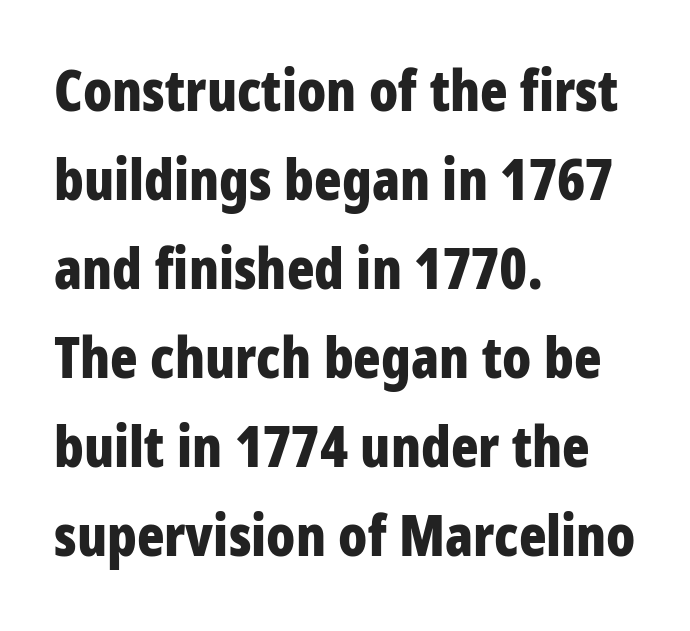
Do the letters lean? They stand straight. The letters sit at their default tracking, neither squeezed nor spread. The lines sit at an ordinary, default distance from one another. What weight is shown? A full bold with thick strokes. This sample has the flowing, uneven cadence of proportional lettering. Plain, unruled lines of type.
